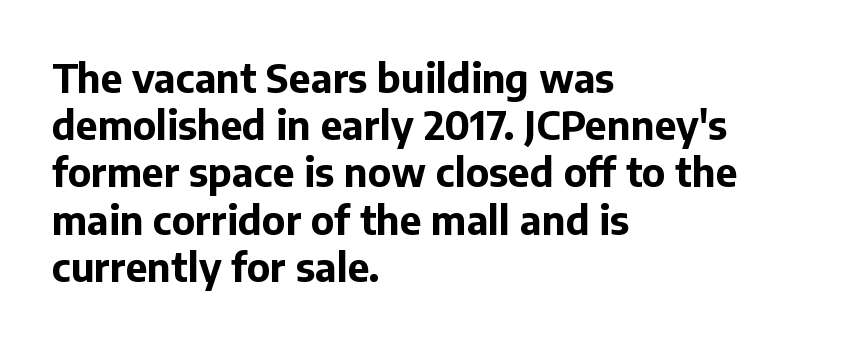
The image shows 39 px bold sans-serif type, upright; set left-aligned, line spacing 1.21x, normal letter spacing, not underlined; low stroke contrast and a medium x-height.
